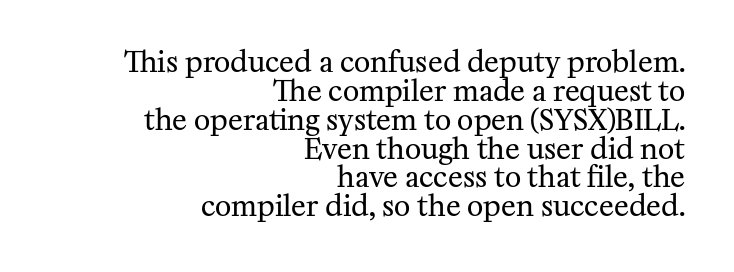
Q: Is the text bold? A: No.
Q: Is the text italic (slanted)? A: No, it is upright.
Q: Is the typeface a serif or a sans-serif typeface? A: Serif.
Q: Is the text underlined? A: No.
Q: How is the paragraph aligned? A: Right-aligned.
Q: Is the spacing between letters normal or unusually wide? A: Normal.
Q: Is the spacing between lines tight, normal or loose? A: Tight.
Q: Width (condensed, normal, or wide)? A: Normal.
Q: Stroke contrast? A: Medium.
Q: x-height? A: Medium.
Q: Monospaced? A: No.
